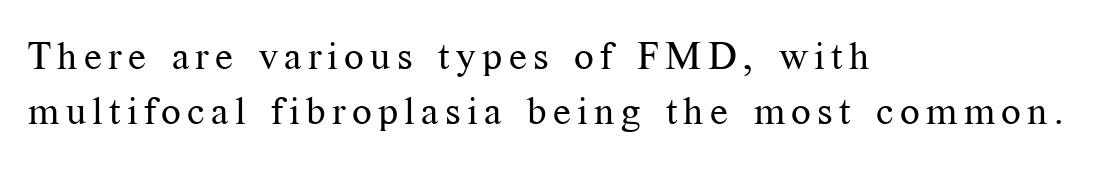
Q: Is the text bold? A: No.
Q: Is the text italic (slanted)? A: No, it is upright.
Q: Is the typeface a serif or a sans-serif typeface? A: Serif.
Q: Is the text underlined? A: No.
Q: How is the paragraph aligned? A: Left-aligned.
Q: Is the spacing between lines tight, normal or loose? A: Normal.
Q: Width (condensed, normal, or wide)? A: Normal.
Q: Stroke contrast? A: Medium.
Q: x-height? A: Medium.
Q: Monospaced? A: No.
